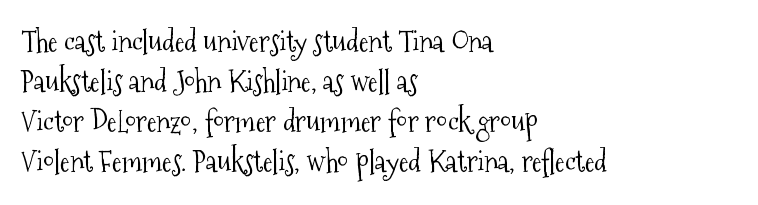
The image shows 29 px light, condensed serif type, upright; set left-aligned, normal line spacing (1.38x), normal letter spacing, not underlined; medium stroke contrast and a medium x-height.
